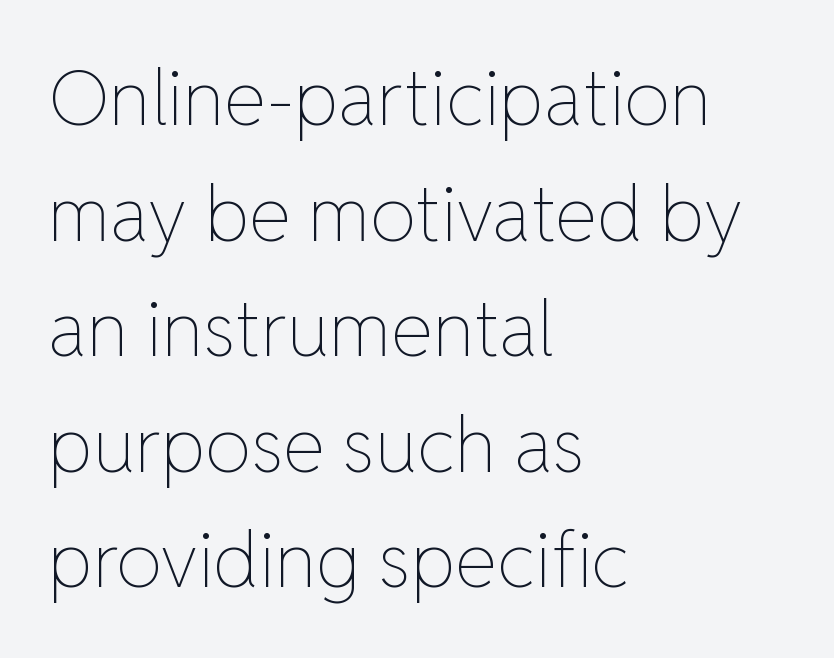
The image shows 76 px thin type, upright; set left-aligned, normal line spacing (1.52x), normal letter spacing, not underlined; low stroke contrast and a medium x-height.
